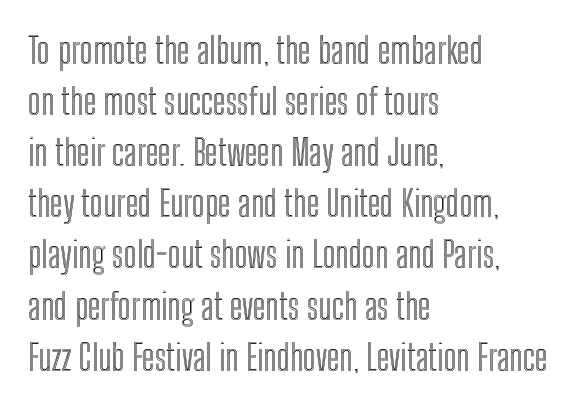
Each row of text sits above clean, open space. Each new line begins a customary step beneath the previous one. It's the straight-up-and-down kind of type. Spacing verdict: proportional, widths tailored to each character. The compositor pushed each line to the left boundary.
